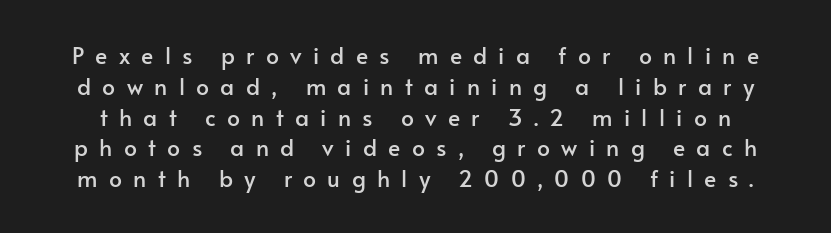
{"italic": "no", "underline": "no", "line_spacing": "normal", "line_spacing_ratio": 1.34, "letter_spacing": "wide", "letter_spacing_em": 0.49, "glyph_px": 23}
